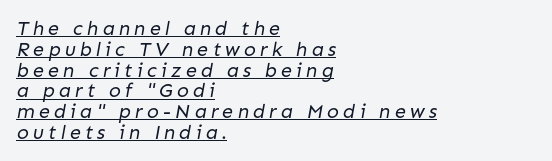
The image shows 20 px text type; set left-aligned, tight line spacing (1.04x), unusually wide letter spacing (+0.2 em), underlined.
